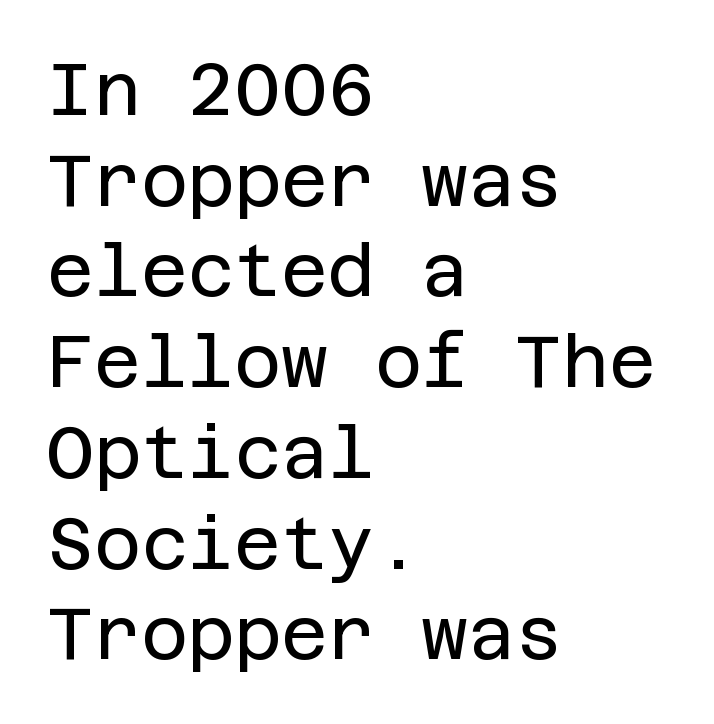
Q: Is the text bold? A: No.
Q: Is the text italic (slanted)? A: No, it is upright.
Q: Is the typeface a serif or a sans-serif typeface? A: Sans-serif.
Q: Is the text underlined? A: No.
Q: How is the paragraph aligned? A: Left-aligned.
Q: Is the spacing between letters normal or unusually wide? A: Normal.
Q: Is the spacing between lines tight, normal or loose? A: Normal.
Q: Width (condensed, normal, or wide)? A: Normal.
Q: Stroke contrast? A: Low.
Q: x-height? A: Large.
